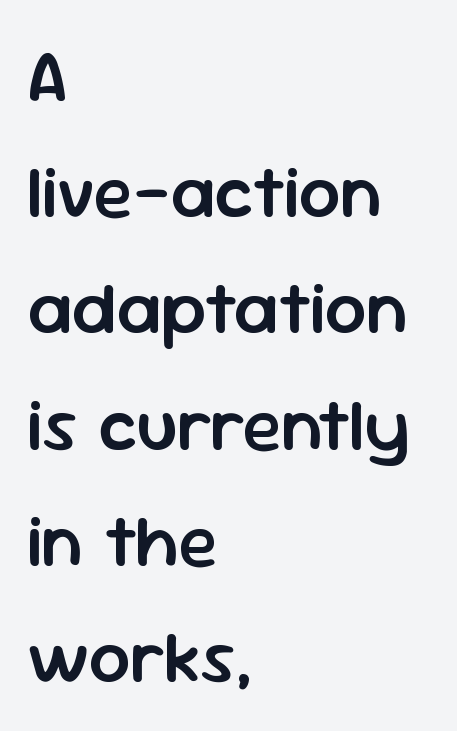
Q: Is the text bold? A: Semi-bold.
Q: Is the text italic (slanted)? A: No, it is upright.
Q: Is the typeface a serif or a sans-serif typeface? A: Sans-serif.
Q: Is the text underlined? A: No.
Q: How is the paragraph aligned? A: Left-aligned.
Q: Is the spacing between letters normal or unusually wide? A: Normal.
Q: Is the spacing between lines tight, normal or loose? A: Normal.
Q: Width (condensed, normal, or wide)? A: Normal.
Q: Stroke contrast? A: Low.
Q: x-height? A: Medium.
Q: Monospaced? A: No.
